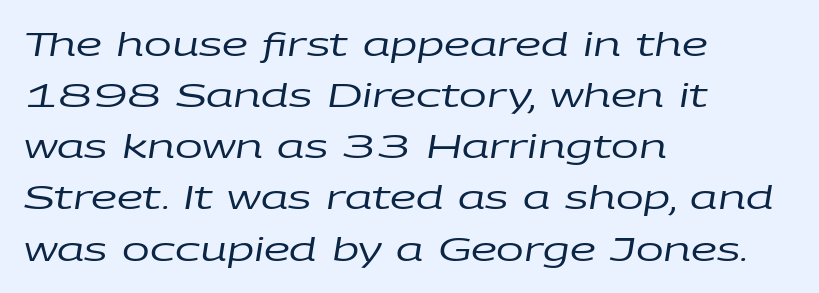
Q: Is the text bold? A: No.
Q: Is the text italic (slanted)? A: Yes, it leans right by about 9 degrees.
Q: Is the text underlined? A: No.
Q: How is the paragraph aligned? A: Left-aligned.
Q: Is the spacing between letters normal or unusually wide? A: Normal.
Q: Is the spacing between lines tight, normal or loose? A: Normal.
Q: Width (condensed, normal, or wide)? A: Wide.
Q: Stroke contrast? A: Low.
Q: x-height? A: Large.
Q: Monospaced? A: No.
